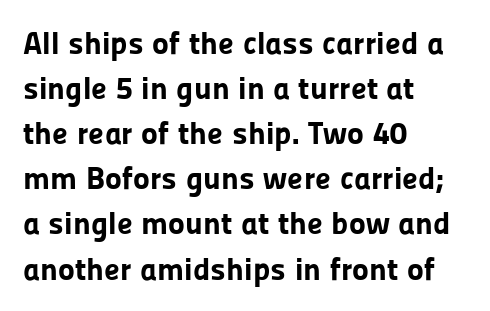
Q: Is the text bold? A: Yes.
Q: Is the text italic (slanted)? A: No, it is upright.
Q: Is the typeface a serif or a sans-serif typeface? A: Sans-serif.
Q: Is the text underlined? A: No.
Q: How is the paragraph aligned? A: Left-aligned.
Q: Is the spacing between letters normal or unusually wide? A: Normal.
Q: Is the spacing between lines tight, normal or loose? A: Normal.
Q: Width (condensed, normal, or wide)? A: Normal.
Q: Stroke contrast? A: Low.
Q: x-height? A: Medium.
Q: Monospaced? A: No.
